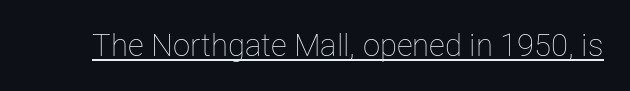
{"italic": "no", "bold": "no", "weight": "thin", "width": "normal", "stroke_contrast": "low", "x_height": "medium", "monospaced": "no", "underline": "yes", "letter_spacing": "normal", "letter_spacing_em": 0.0, "glyph_px": 31}
